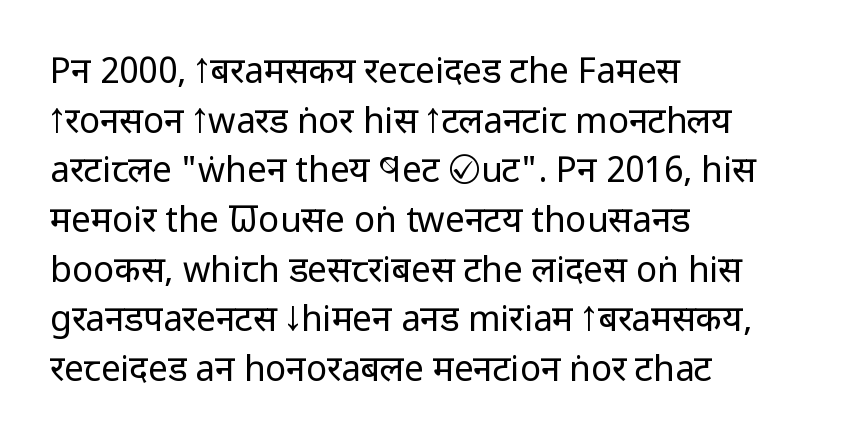
Q: Is the text bold? A: No.
Q: Is the text italic (slanted)? A: No, it is upright.
Q: Is the typeface a serif or a sans-serif typeface? A: Sans-serif.
Q: Is the text underlined? A: No.
Q: How is the paragraph aligned? A: Left-aligned.
Q: Is the spacing between letters normal or unusually wide? A: Normal.
Q: Is the spacing between lines tight, normal or loose? A: Normal.
Q: Width (condensed, normal, or wide)? A: Condensed.
Q: Stroke contrast? A: Low.
Q: x-height? A: Large.
Q: Monospaced? A: No.
